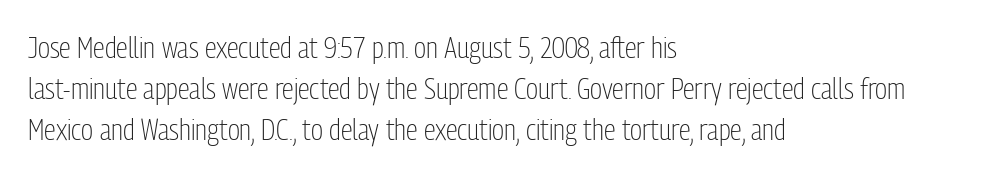
Q: Is the text bold? A: No.
Q: Is the text italic (slanted)? A: No, it is upright.
Q: Is the typeface a serif or a sans-serif typeface? A: Sans-serif.
Q: Is the text underlined? A: No.
Q: How is the paragraph aligned? A: Left-aligned.
Q: Is the spacing between letters normal or unusually wide? A: Normal.
Q: Is the spacing between lines tight, normal or loose? A: Normal.
Q: Width (condensed, normal, or wide)? A: Condensed.
Q: Stroke contrast? A: Low.
Q: x-height? A: Medium.
Q: Monospaced? A: No.
